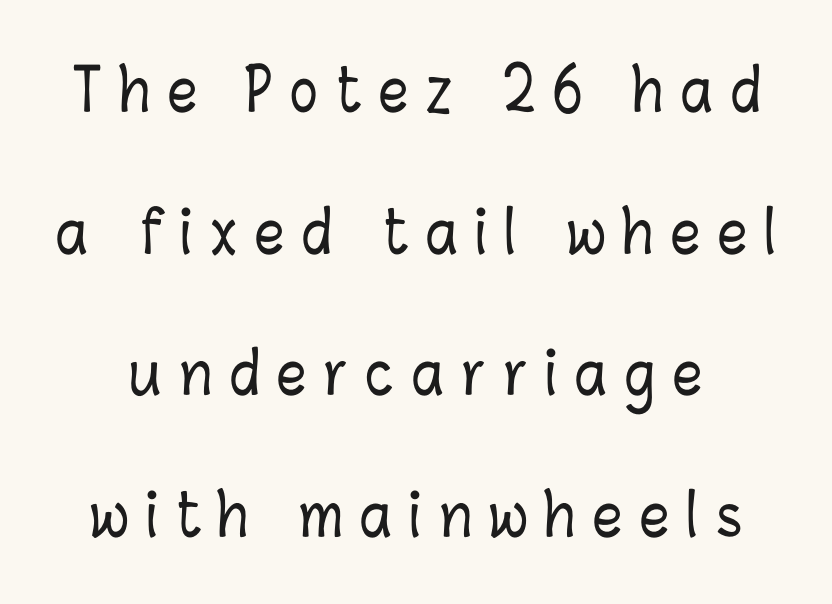
{"italic": "no", "width": "condensed", "stroke_contrast": "low", "x_height": "medium", "monospaced": "no", "underline": "no", "line_spacing": "loose", "line_spacing_ratio": 2.44, "letter_spacing": "wide", "letter_spacing_em": 0.31, "glyph_px": 58}
